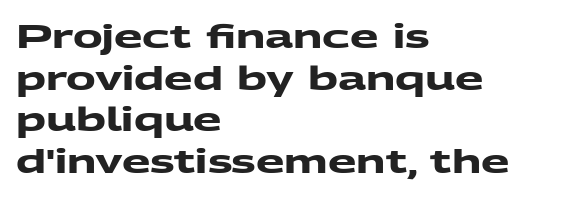
The image shows 33 px heavy, wide sans-serif type; set left-aligned, normal line spacing (1.26x), normal letter spacing, not underlined; medium stroke contrast and a medium x-height.
